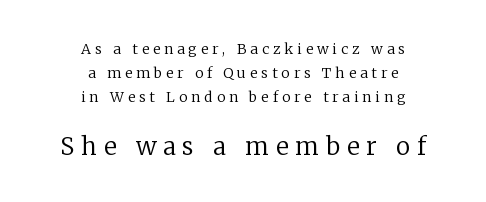
Q: Is the text bold? A: No.
Q: Is the text italic (slanted)? A: No, it is upright.
Q: Is the text underlined? A: No.
Q: How is the paragraph aligned? A: Centered.
Q: Is the spacing between letters normal or unusually wide? A: Unusually wide.
Q: Is the spacing between lines tight, normal or loose? A: Normal.
Q: Which block of text is set in a larger size, the first (top) or the second (bottom)? A: The second (bottom) one.
